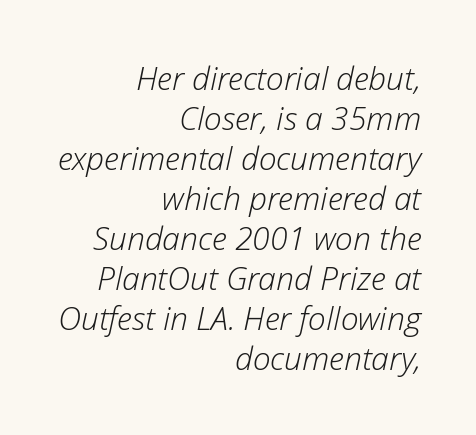
{"italic": "yes", "lean": "right", "slant_degrees": 12, "bold": "no", "weight": "light", "width": "normal", "stroke_contrast": "low", "x_height": "medium", "monospaced": "no", "underline": "no", "align": "right", "line_spacing": "normal", "line_spacing_ratio": 1.25, "letter_spacing": "normal", "letter_spacing_em": 0.0, "glyph_px": 32}
